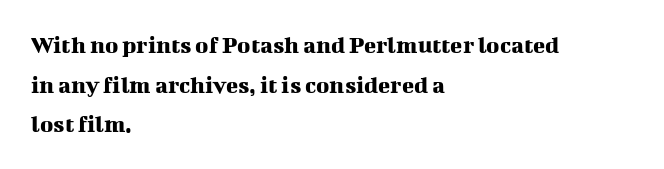
Words appear dense and cohesive because spacing is normal. Italic? Not at all — the glyphs are vertical. Horizontally, the lines are justified to the leading edge only. Leading matches the norm, producing a regular column. Each row of text sits above clean, open space.
